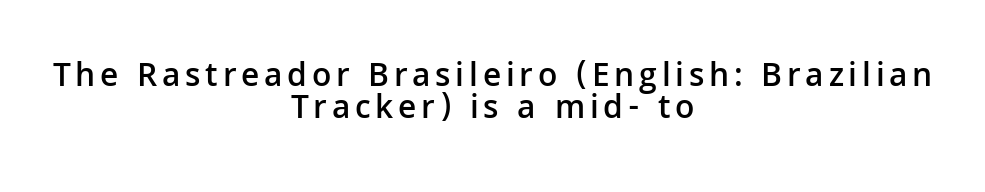
The passage shown stacks its lines with hardly any gap. Proportional: the letters do not fall into vertical columns. Letters rest on an invisible, unmarked baseline. Regarding serifs, this sample does without them. In terms of weight, the rendering is demibold, just under bold.
